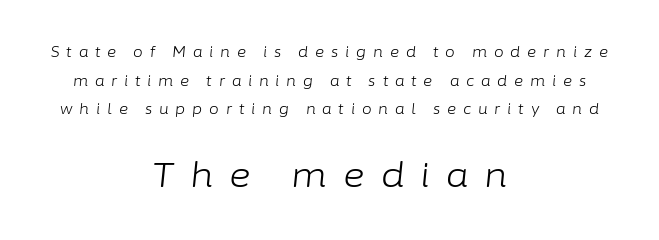
{"italic": "yes", "lean": "right", "slant_degrees": 6, "bold": "no", "weight": "light", "width": "normal", "stroke_contrast": "low", "x_height": "medium", "monospaced": "no", "underline": "no", "align": "center", "line_spacing": "loose", "line_spacing_ratio": 2.04, "letter_spacing": "wide", "letter_spacing_em": 0.49, "larger_block": "second", "size_ratio": 2.36, "glyph_px": 33}
